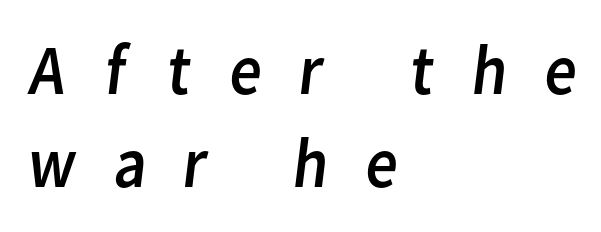
The image shows 71 px regular-weight sans-serif type; set left-aligned, normal line spacing (1.31x), unusually wide letter spacing (+0.49 em), not underlined; low stroke contrast and a medium x-height.
